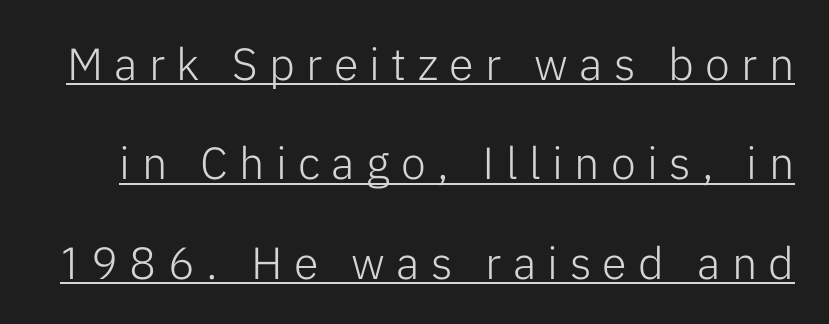
The image shows 45 px light sans-serif type, upright; set loose line spacing (2.21x), unusually wide letter spacing (+0.25 em), underlined; low stroke contrast and a medium x-height.
